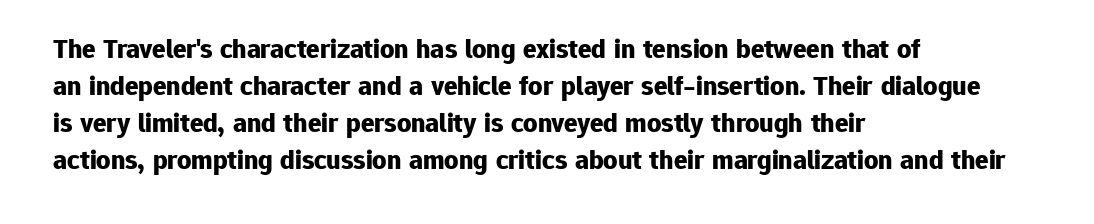
Q: Is the text bold? A: Yes.
Q: Is the text italic (slanted)? A: No, it is upright.
Q: Is the typeface a serif or a sans-serif typeface? A: Sans-serif.
Q: Is the text underlined? A: No.
Q: How is the paragraph aligned? A: Left-aligned.
Q: Is the spacing between letters normal or unusually wide? A: Normal.
Q: Is the spacing between lines tight, normal or loose? A: Normal.
Q: Width (condensed, normal, or wide)? A: Normal.
Q: Stroke contrast? A: Low.
Q: x-height? A: Medium.
Q: Monospaced? A: No.
